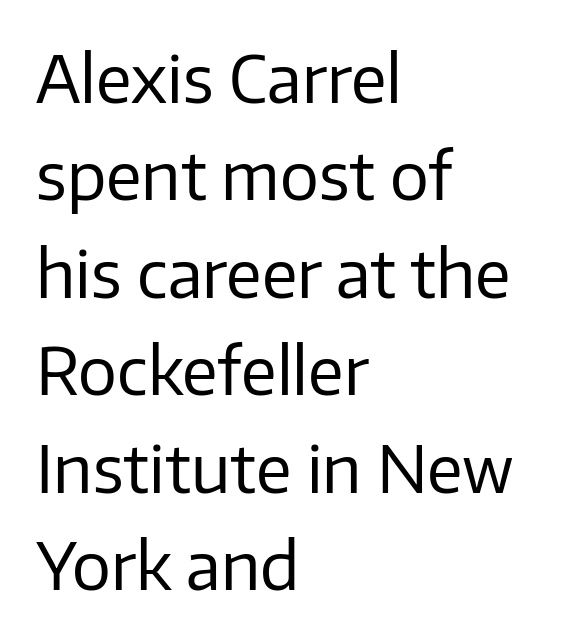
Underlining? Definitely not there. Alignment: flush left. A typesetter would mark this as roman, not italic. Weight: regular or lighter. The rendering keeps characters at their native spacing.
